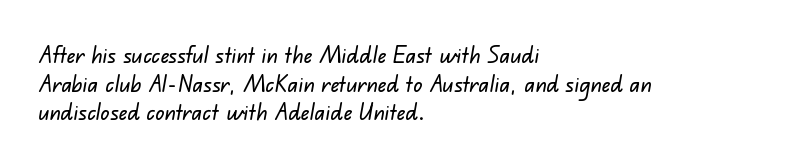
Q: Is the text underlined? A: No.
Q: How is the paragraph aligned? A: Left-aligned.
Q: Is the spacing between letters normal or unusually wide? A: Normal.
Q: Is the spacing between lines tight, normal or loose? A: Normal.
